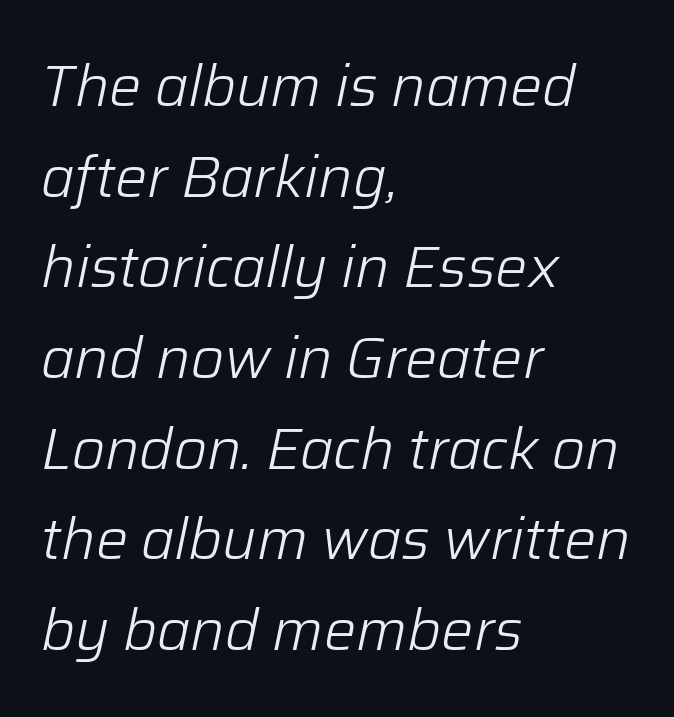
The image shows 57 px light type, italic (leaning right); set left-aligned, normal line spacing (1.59x), normal letter spacing, not underlined; low stroke contrast and a medium x-height.
